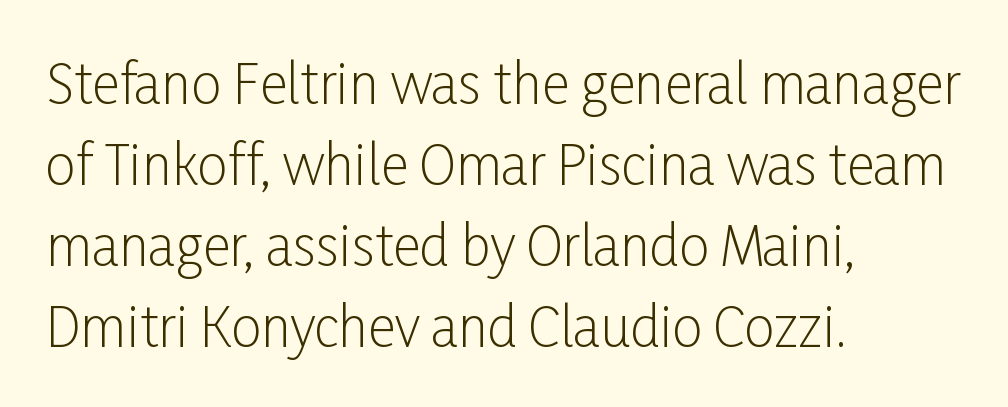
{"serif": "no", "italic": "no", "bold": "no", "weight": "light", "width": "condensed", "stroke_contrast": "low", "x_height": "medium", "monospaced": "no", "underline": "no", "align": "left", "line_spacing": "normal", "line_spacing_ratio": 1.5, "letter_spacing": "normal", "letter_spacing_em": 0.0, "glyph_px": 54}
